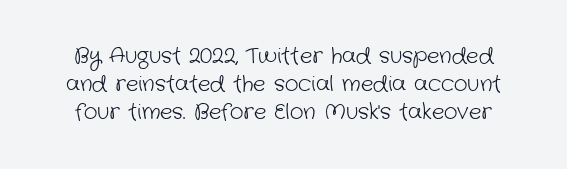
Q: Is the text bold? A: No.
Q: Is the text underlined? A: No.
Q: Is the spacing between letters normal or unusually wide? A: Normal.
Q: Is the spacing between lines tight, normal or loose? A: Normal.
